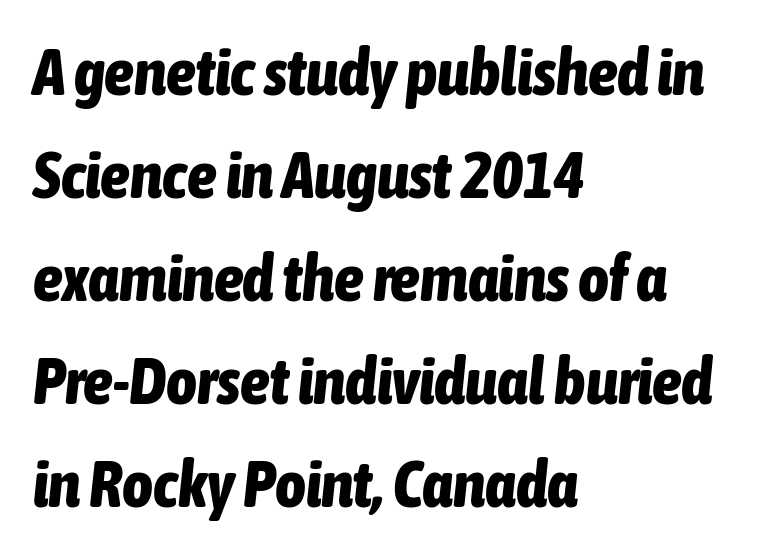
The zone under the glyphs is completely vacant. These lines sit exactly where default settings would place them. No extra tracking has been applied to these lines. In terms of posture, this sample is oblique. Character widths vary here, with narrow letters taking less room than wide ones.
